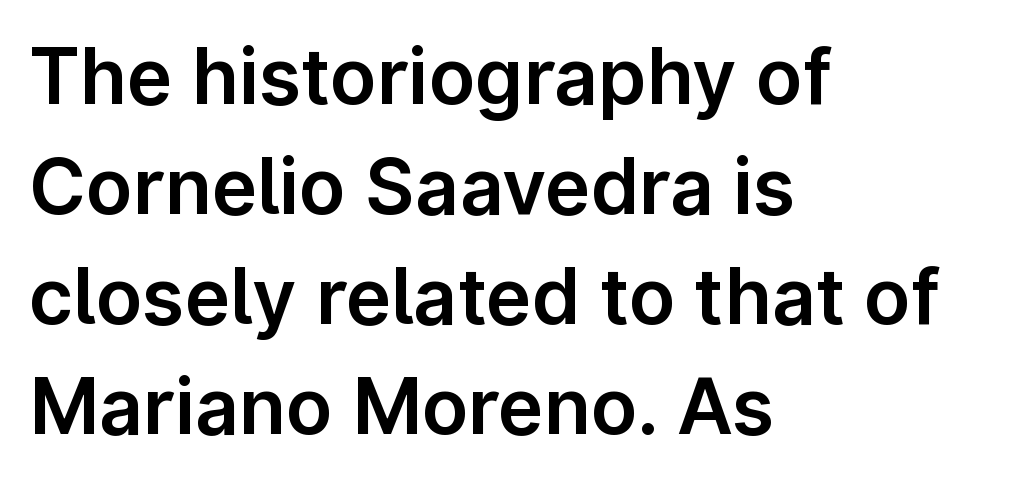
Q: Is the text italic (slanted)? A: No, it is upright.
Q: Is the typeface a serif or a sans-serif typeface? A: Sans-serif.
Q: Is the text underlined? A: No.
Q: How is the paragraph aligned? A: Left-aligned.
Q: Is the spacing between letters normal or unusually wide? A: Normal.
Q: Is the spacing between lines tight, normal or loose? A: Normal.
Q: Width (condensed, normal, or wide)? A: Normal.
Q: Stroke contrast? A: Low.
Q: x-height? A: Medium.
Q: Monospaced? A: No.
